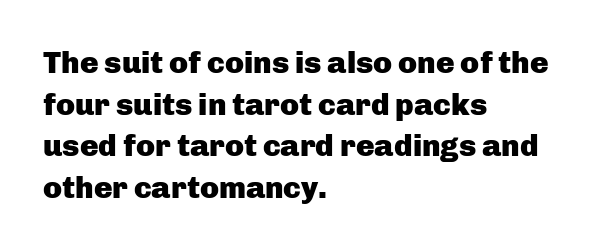
Q: Is the text bold? A: Yes.
Q: Is the text italic (slanted)? A: No, it is upright.
Q: Is the typeface a serif or a sans-serif typeface? A: Sans-serif.
Q: Is the text underlined? A: No.
Q: How is the paragraph aligned? A: Left-aligned.
Q: Is the spacing between letters normal or unusually wide? A: Normal.
Q: Is the spacing between lines tight, normal or loose? A: Normal.
Q: Width (condensed, normal, or wide)? A: Normal.
Q: Stroke contrast? A: Low.
Q: x-height? A: Medium.
Q: Monospaced? A: No.
